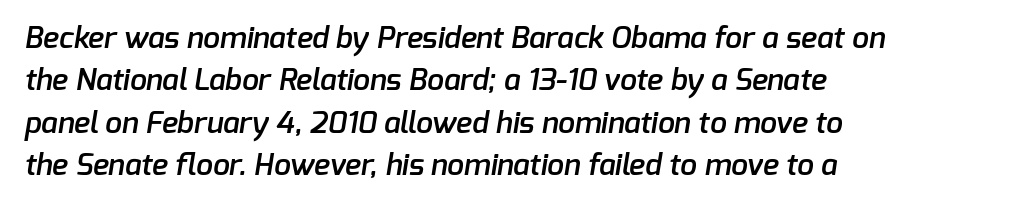
Q: Is the text bold? A: Semi-bold.
Q: Is the typeface a serif or a sans-serif typeface? A: Sans-serif.
Q: Is the text underlined? A: No.
Q: How is the paragraph aligned? A: Left-aligned.
Q: Is the spacing between letters normal or unusually wide? A: Normal.
Q: Is the spacing between lines tight, normal or loose? A: Normal.
Q: Width (condensed, normal, or wide)? A: Normal.
Q: Stroke contrast? A: Low.
Q: x-height? A: Medium.
Q: Monospaced? A: No.
